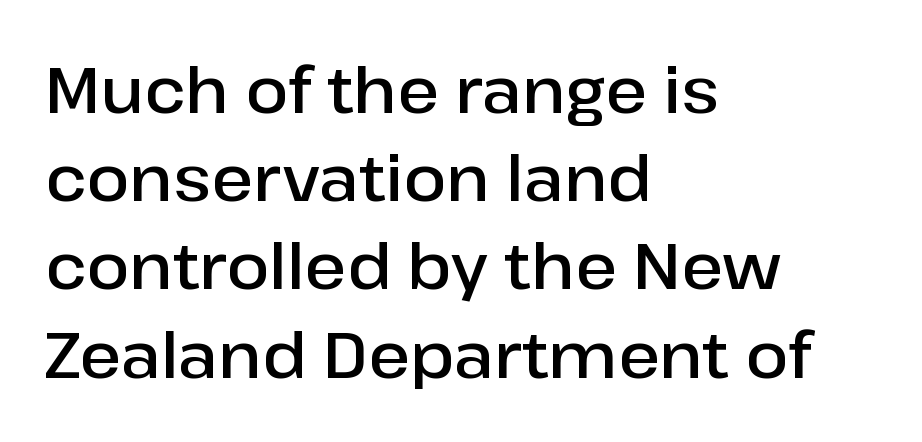
The image shows 63 px semibold sans-serif type, upright; set left-aligned, normal line spacing (1.4x), normal letter spacing, not underlined; low stroke contrast and a medium x-height.
